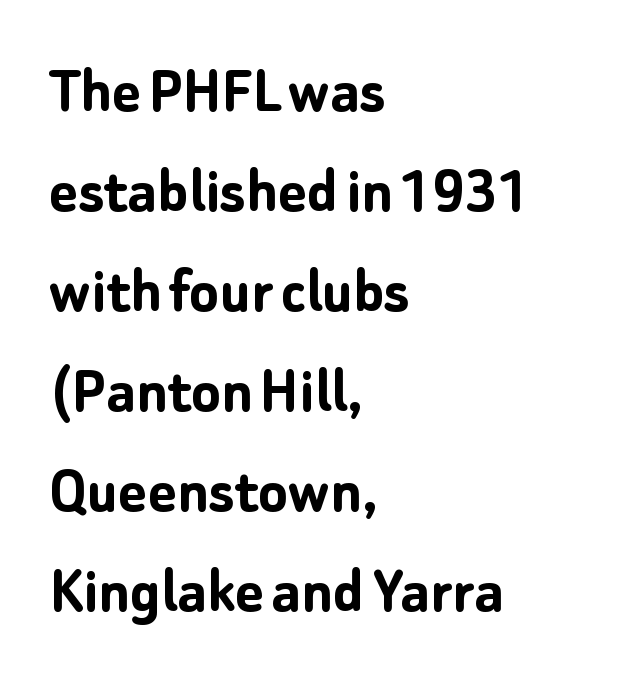
Q: Is the text bold? A: Yes.
Q: Is the text italic (slanted)? A: No, it is upright.
Q: Is the typeface a serif or a sans-serif typeface? A: Sans-serif.
Q: Is the text underlined? A: No.
Q: How is the paragraph aligned? A: Left-aligned.
Q: Is the spacing between letters normal or unusually wide? A: Normal.
Q: Is the spacing between lines tight, normal or loose? A: Normal.
Q: Width (condensed, normal, or wide)? A: Normal.
Q: Stroke contrast? A: Low.
Q: x-height? A: Medium.
Q: Monospaced? A: No.
